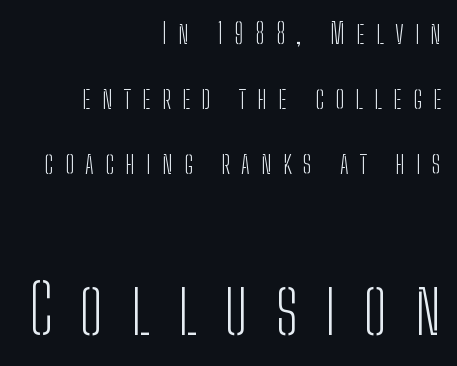
{"serif": "no", "italic": "no", "bold": "no", "weight": "light", "width": "condensed", "stroke_contrast": "low", "x_height": "medium", "monospaced": "no", "underline": "no", "align": "right", "line_spacing": "loose", "line_spacing_ratio": 2.33, "letter_spacing": "wide", "letter_spacing_em": 0.4, "larger_block": "second", "size_ratio": 2.46, "glyph_px": 69}
